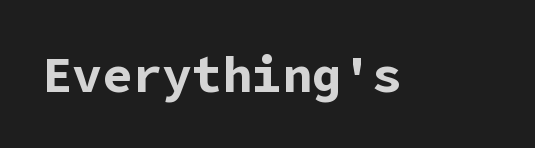
Beneath every word, the page is bare. A full-strength bold gives these letters their thick strokes. A roman cut, with each character standing at attention. Inter-character spacing is left at the font's built-in metrics.
